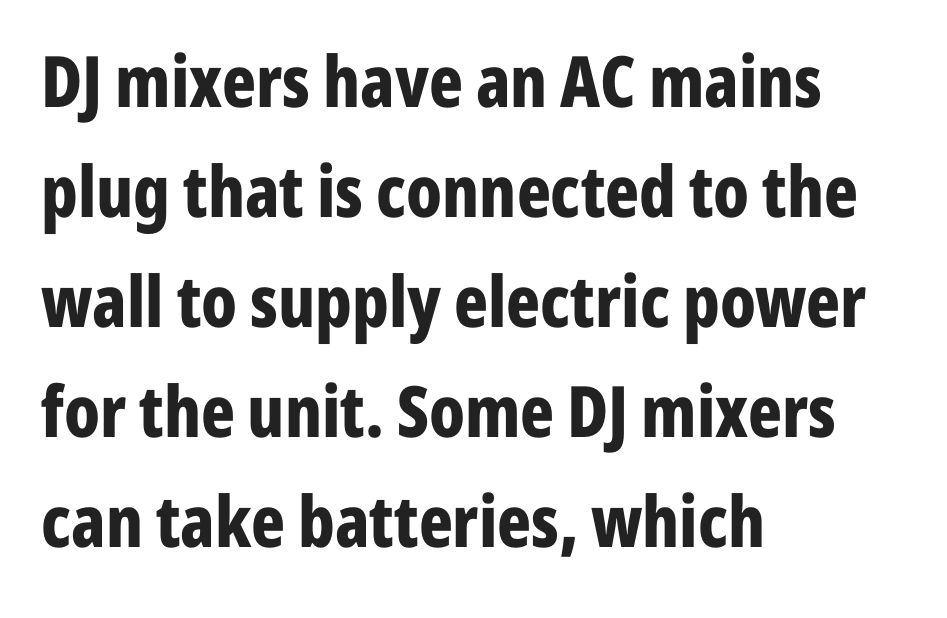
The image shows 71 px bold, condensed sans-serif type, upright; set left-aligned, normal line spacing (1.55x), normal letter spacing, not underlined; low stroke contrast and a medium x-height.
